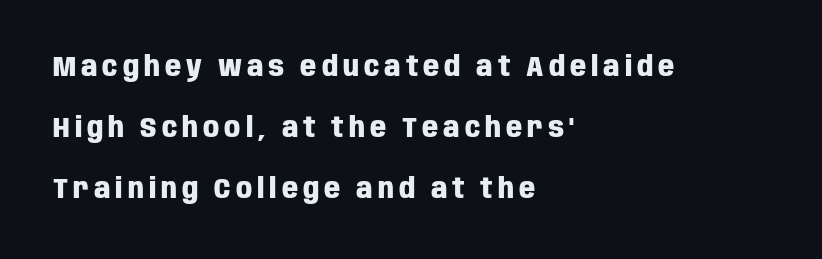
A great deal of white space separates one row of letters from the next. The glyphs are unaccompanied by any horizontal stroke below them. Does the lettering tilt? It doesn't — this is upright. The paragraph has a hard left edge and a soft right edge. Chunky letters — that's bold for sure.
